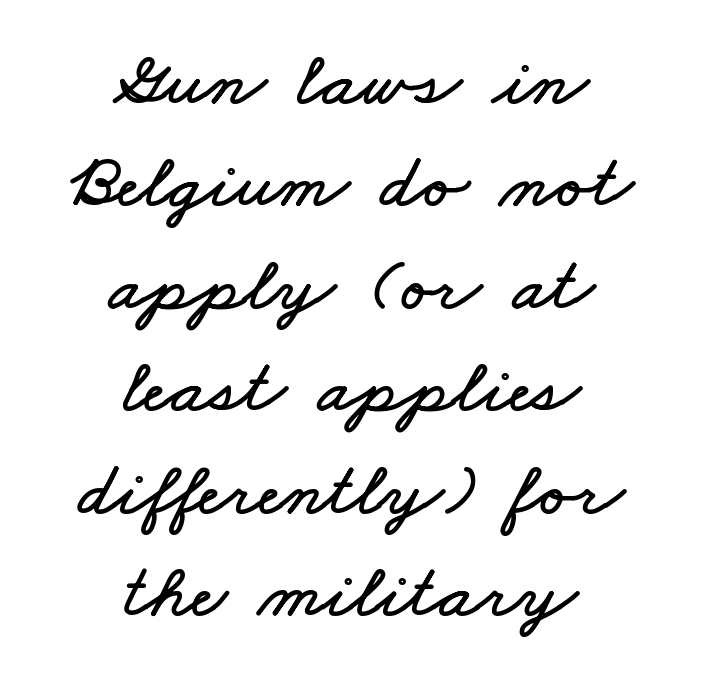
{"width": "wide", "stroke_contrast": "low", "x_height": "small", "monospaced": "no", "underline": "no", "align": "center", "line_spacing": "normal", "line_spacing_ratio": 1.33, "letter_spacing": "normal", "letter_spacing_em": 0.0, "glyph_px": 77}
